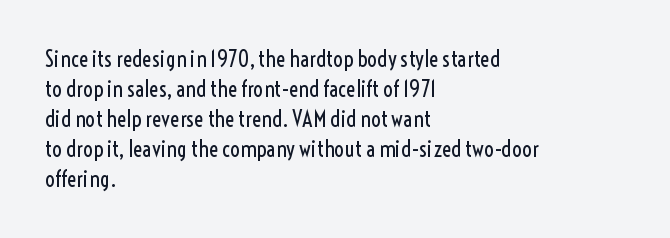
Reading down the column, the eye jumps a familiar distance to each next line. Left-aligned paragraph, ragged on the right. Check under the words: just untouched page. Nope, not italic — everything's standing straight.
